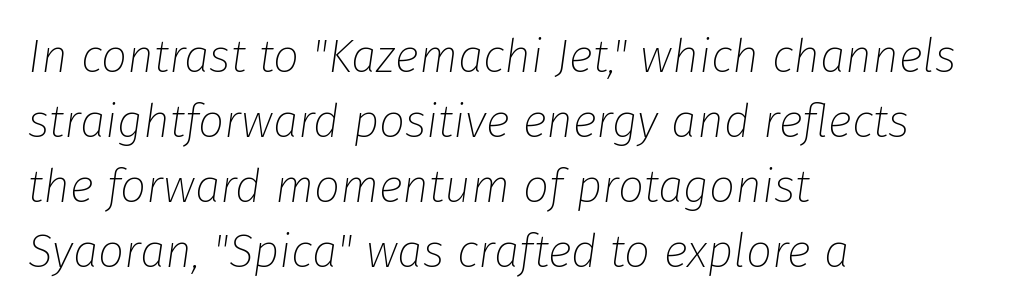
{"italic": "yes", "lean": "right", "slant_degrees": 8, "bold": "no", "weight": "thin", "width": "normal", "stroke_contrast": "low", "x_height": "medium", "monospaced": "no", "underline": "no", "align": "left", "line_spacing": "normal", "line_spacing_ratio": 1.41, "letter_spacing": "normal", "letter_spacing_em": 0.0, "glyph_px": 46}
